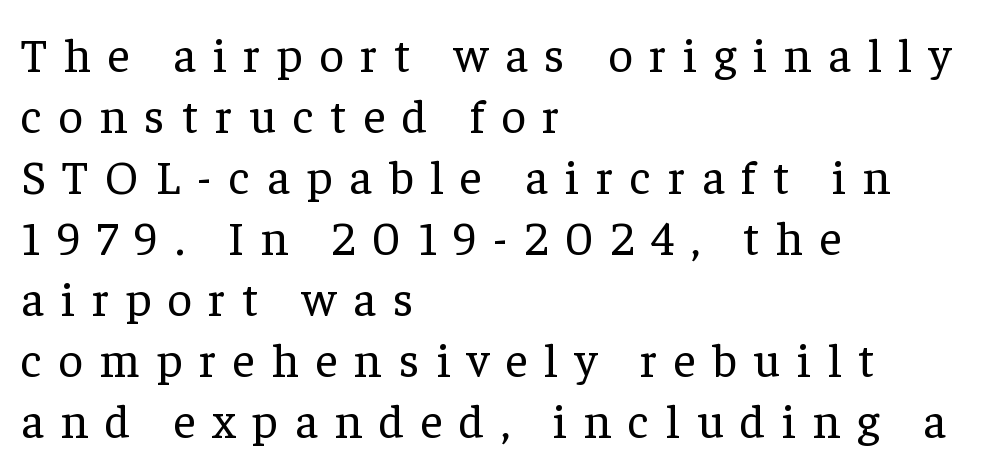
Q: Is the text bold? A: No.
Q: Is the text italic (slanted)? A: No, it is upright.
Q: Is the typeface a serif or a sans-serif typeface? A: Serif.
Q: Is the text underlined? A: No.
Q: How is the paragraph aligned? A: Left-aligned.
Q: Is the spacing between letters normal or unusually wide? A: Unusually wide.
Q: Is the spacing between lines tight, normal or loose? A: Normal.
Q: Width (condensed, normal, or wide)? A: Normal.
Q: Stroke contrast? A: Low.
Q: x-height? A: Medium.
Q: Monospaced? A: No.
